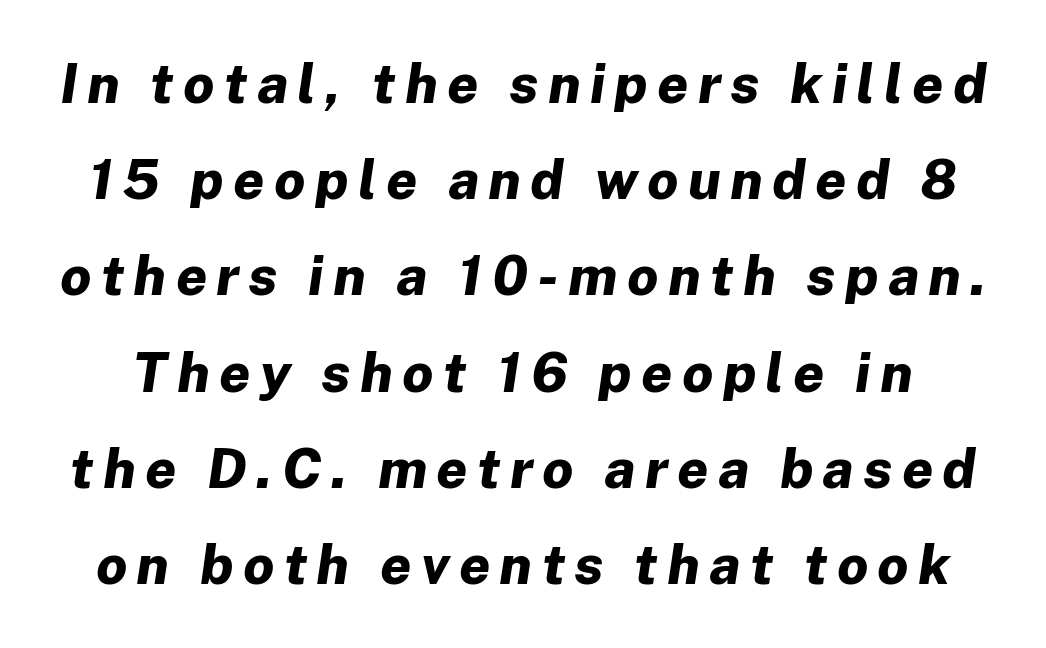
The image shows 55 px bold type, italic (leaning right); set line spacing 1.75x, not underlined; low stroke contrast and a medium x-height.
